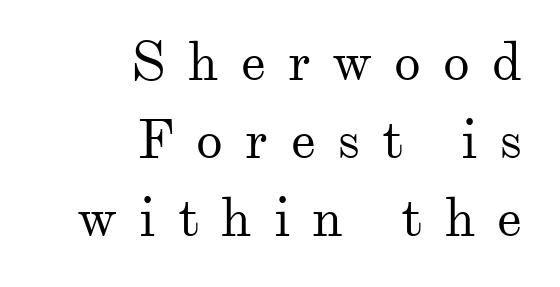
{"serif": "yes", "italic": "no", "bold": "no", "weight": "regular", "width": "normal", "stroke_contrast": "medium", "x_height": "small", "monospaced": "no", "underline": "no", "align": "right", "line_spacing": "normal", "line_spacing_ratio": 1.44, "letter_spacing": "wide", "letter_spacing_em": 0.41, "glyph_px": 54}
